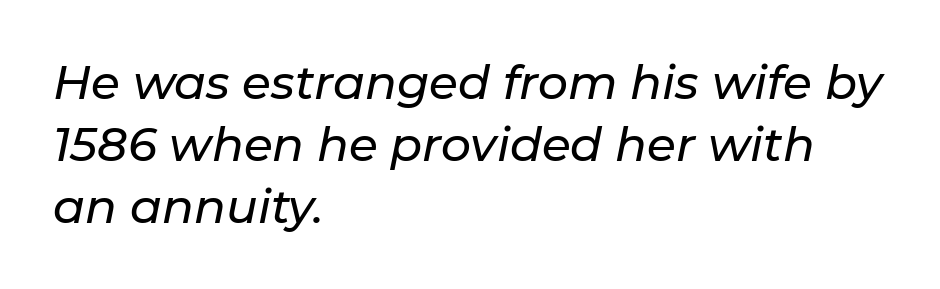
Q: Is the text italic (slanted)? A: Yes, it leans right by about 11 degrees.
Q: Is the text underlined? A: No.
Q: How is the paragraph aligned? A: Left-aligned.
Q: Is the spacing between letters normal or unusually wide? A: Normal.
Q: Is the spacing between lines tight, normal or loose? A: Normal.
Q: Width (condensed, normal, or wide)? A: Normal.
Q: Stroke contrast? A: Low.
Q: x-height? A: Medium.
Q: Monospaced? A: No.
